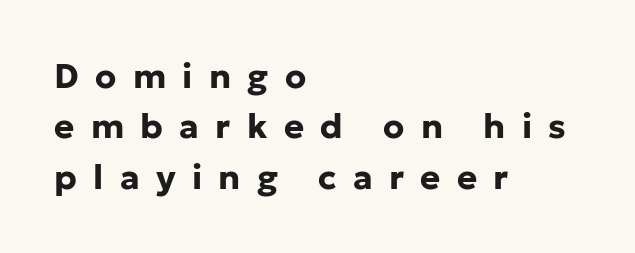
{"serif": "no", "italic": "no", "bold": "yes", "weight": "bold", "width": "normal", "stroke_contrast": "low", "x_height": "medium", "monospaced": "no", "underline": "no", "align": "left", "line_spacing": "normal", "line_spacing_ratio": 1.48, "letter_spacing": "wide", "letter_spacing_em": 0.48, "glyph_px": 34}
